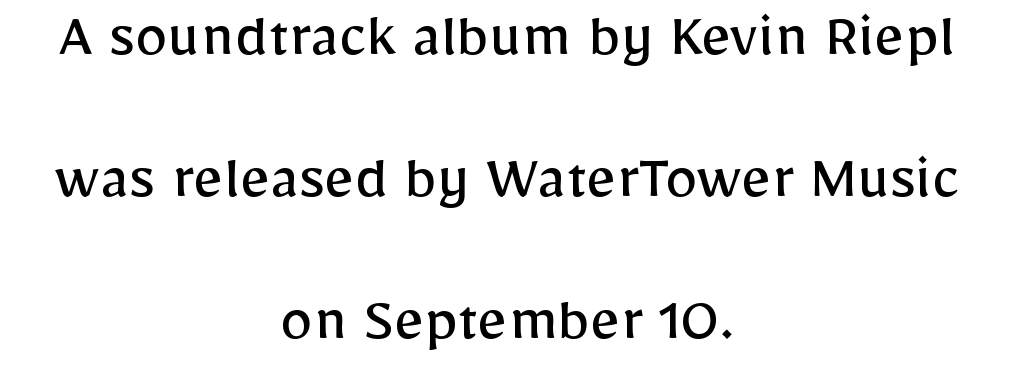
The block of text is sparse from top to bottom, with ample space between rows. Note the varied advance widths — an 'i' is clearly narrower than an 'm'. Layout note: lines centered. The font family rendered here belongs to the sans-serif group. Lines of text with bare space underneath. The gaps between neighbouring characters are ordinary and unremarkable.
